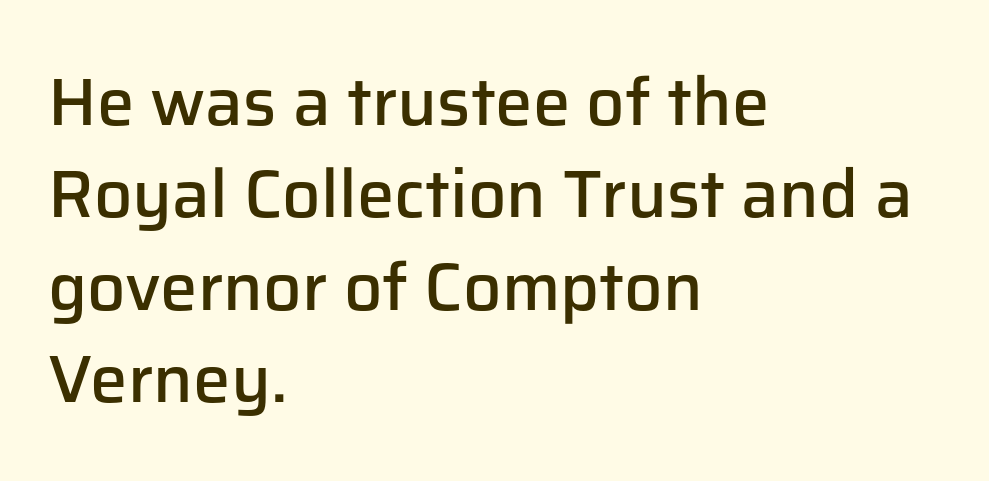
{"serif": "no", "italic": "no", "bold": "semi", "weight": "semibold", "width": "normal", "stroke_contrast": "low", "x_height": "medium", "monospaced": "no", "underline": "no", "align": "left", "line_spacing": "normal", "line_spacing_ratio": 1.38, "letter_spacing": "normal", "letter_spacing_em": 0.0, "glyph_px": 67}
